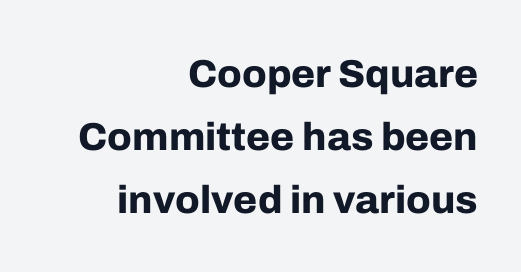
Q: Is the text bold? A: Yes.
Q: Is the text italic (slanted)? A: No, it is upright.
Q: Is the typeface a serif or a sans-serif typeface? A: Sans-serif.
Q: Is the text underlined? A: No.
Q: How is the paragraph aligned? A: Right-aligned.
Q: Is the spacing between letters normal or unusually wide? A: Normal.
Q: Is the spacing between lines tight, normal or loose? A: Normal.
Q: Width (condensed, normal, or wide)? A: Normal.
Q: Stroke contrast? A: Low.
Q: x-height? A: Medium.
Q: Monospaced? A: No.
